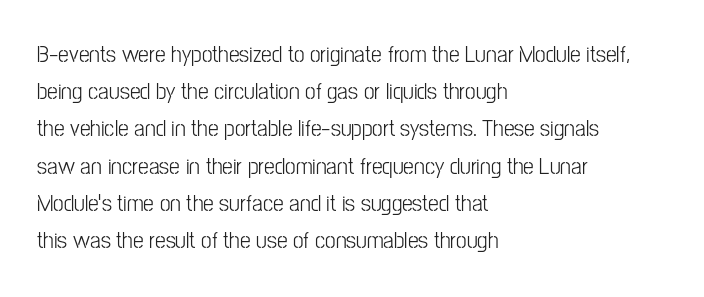
Ordinary non-slanted type is in use. This sample uses plain, unmodified letter spacing. Has an underline been added? It has not. The designer left line spacing at the default. The cut favours lightness, reaching ordinary text weight at its darkest. Layout note: lines flush left.
